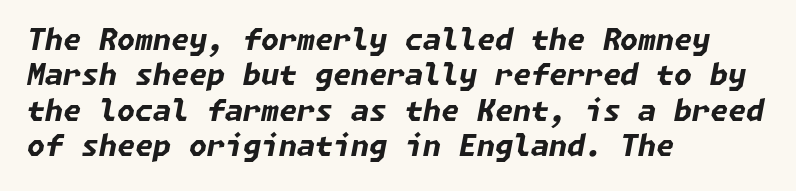
{"italic": "yes", "lean": "right", "slant_degrees": 11, "bold": "yes", "weight": "bold", "width": "normal", "stroke_contrast": "low", "x_height": "medium", "underline": "no", "align": "left", "line_spacing_ratio": 1.22, "letter_spacing": "normal", "letter_spacing_em": 0.0, "glyph_px": 29}
